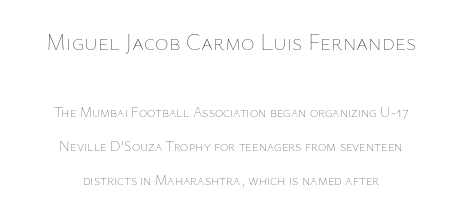
There is no visible air inserted between adjacent glyphs. Anything drawn beneath the words? Only blank space. If you measured baseline to baseline, you'd find a long distance. Which of the two is more prominent by size? The first, at the top. On a weight scale, this lands at 450 or below.
